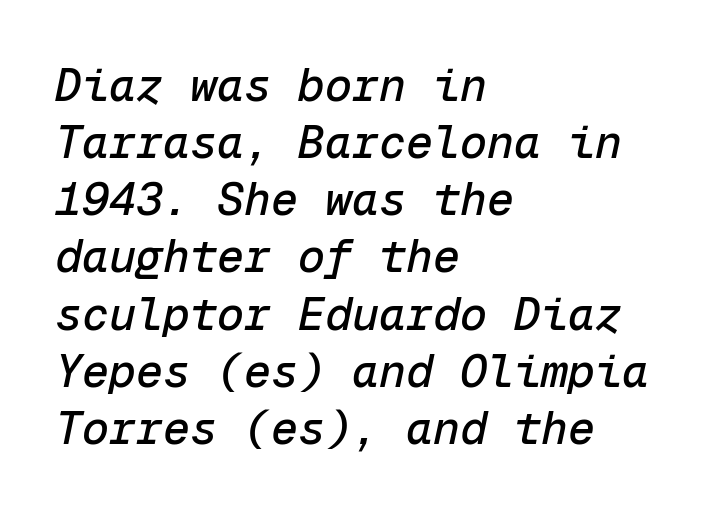
The image shows 45 px text type, italic (leaning right), monospaced; set left-aligned, normal line spacing (1.27x), normal letter spacing, not underlined; low stroke contrast and a medium x-height.
